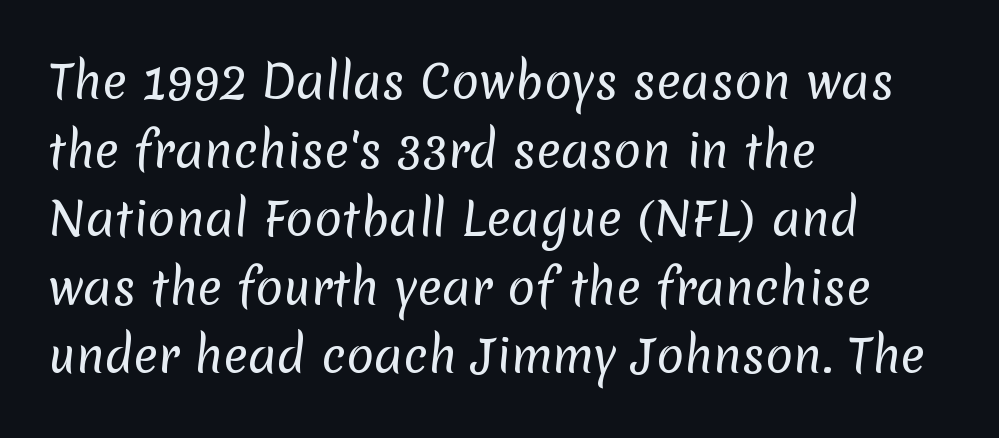
The image shows 46 px regular-weight sans-serif type; set left-aligned, normal line spacing (1.49x), normal letter spacing, not underlined; low stroke contrast and a medium x-height.
